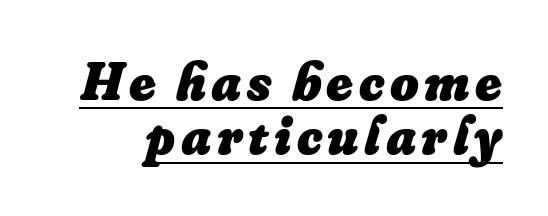
Q: Is the text bold? A: Yes.
Q: Is the text italic (slanted)? A: Yes, it leans right by about 16 degrees.
Q: Is the text underlined? A: Yes.
Q: Is the spacing between lines tight, normal or loose? A: Tight.
Q: Width (condensed, normal, or wide)? A: Normal.
Q: Stroke contrast? A: Low.
Q: x-height? A: Small.
Q: Monospaced? A: No.
